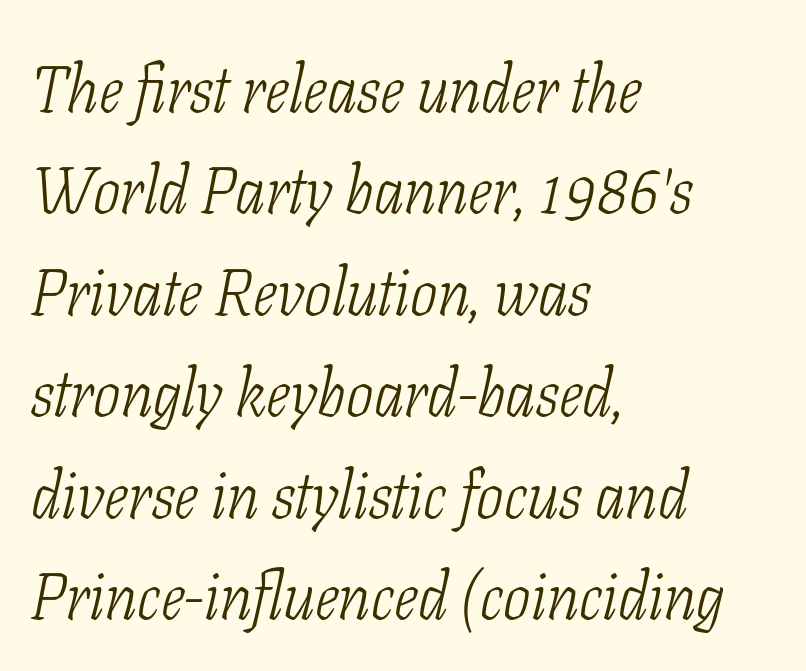
{"serif": "yes", "italic": "yes", "lean": "right", "slant_degrees": 11, "bold": "no", "weight": "light", "width": "condensed", "stroke_contrast": "low", "x_height": "medium", "monospaced": "no", "underline": "no", "align": "left", "line_spacing": "normal", "line_spacing_ratio": 1.56, "letter_spacing": "normal", "letter_spacing_em": 0.0, "glyph_px": 65}
